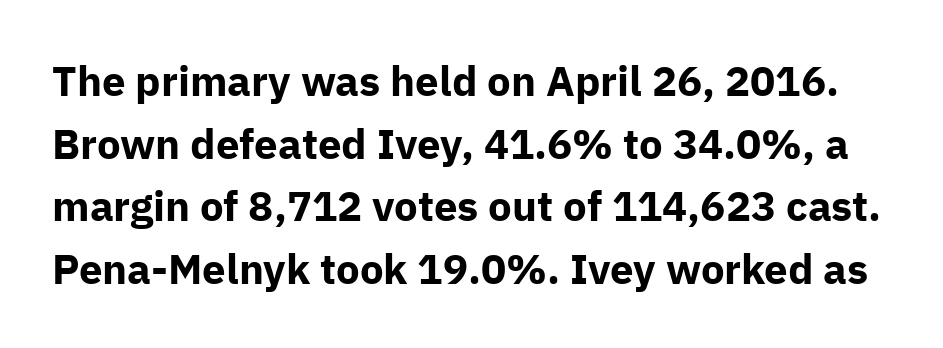
The tracking reads as untouched default to a designer's eye. Note: no serifs on the glyphs. You can tell it's not italic because the verticals are truly vertical. Emphasis by weight is at full strength: bold. The space directly below the letters is spotless. Baseline-to-baseline distance is the conventional proportion of letter height.
